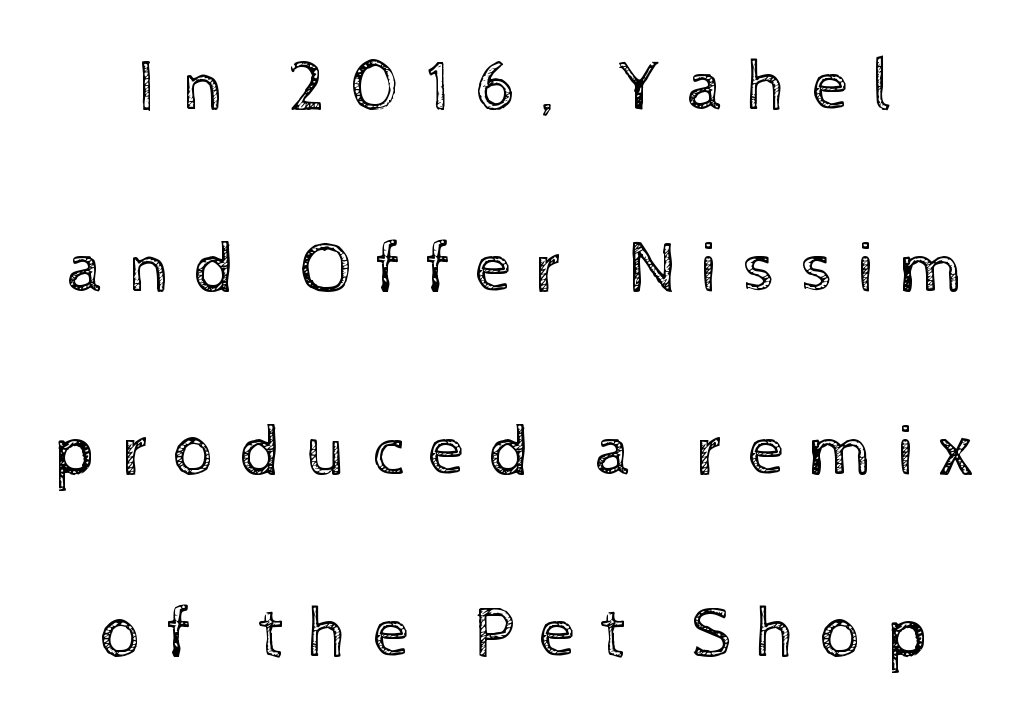
{"italic": "no", "bold": "no", "weight": "regular", "width": "normal", "x_height": "medium", "monospaced": "no", "underline": "no", "line_spacing": "loose", "line_spacing_ratio": 2.5, "letter_spacing": "wide", "letter_spacing_em": 0.33, "glyph_px": 73}
